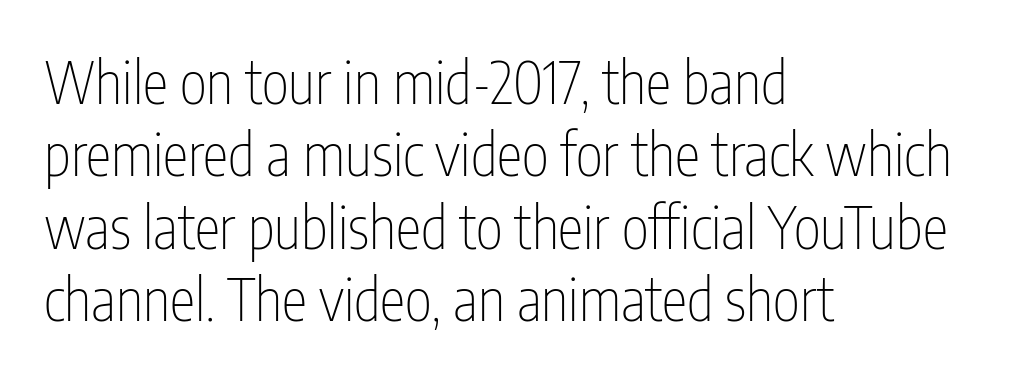
{"serif": "no", "italic": "no", "bold": "no", "weight": "thin", "width": "condensed", "stroke_contrast": "low", "x_height": "medium", "monospaced": "no", "underline": "no", "align": "left", "line_spacing": "normal", "line_spacing_ratio": 1.25, "letter_spacing": "normal", "letter_spacing_em": 0.0, "glyph_px": 58}
